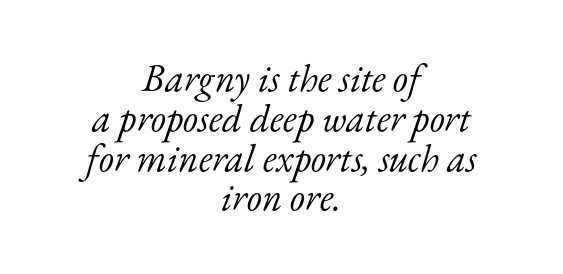
Observe the lean: these are italic letterforms. How are the letters spaced? Ordinarily, with no added tracking. A typesetter would call this proportional, since set widths differ per character. Does the copy run flush right? No — it is centered line by line. Check the space under the baseline: it is left empty.
